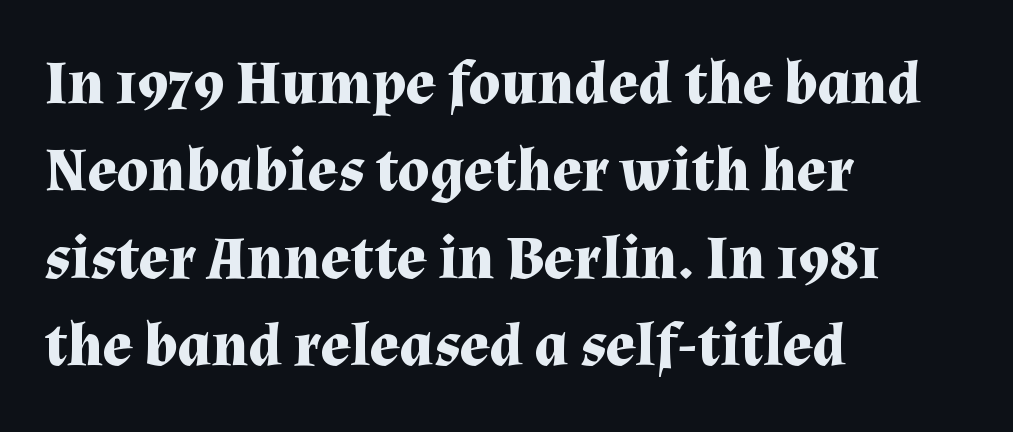
You could not count columns in this text — the font is proportionally spaced. Spacing between characters is what you'd get straight out of the box. Ordinary non-slanted type is in use. Type without underlining.
